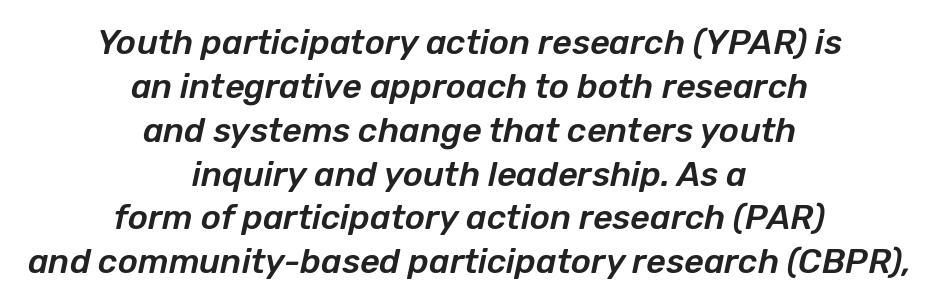
There's an unmistakable incline to the writing here. A normal amount of white space separates one row of letters from the next. These lines are rendered in a variable-pitch font. The text block is weighted toward neither margin, spreading evenly from the middle.
